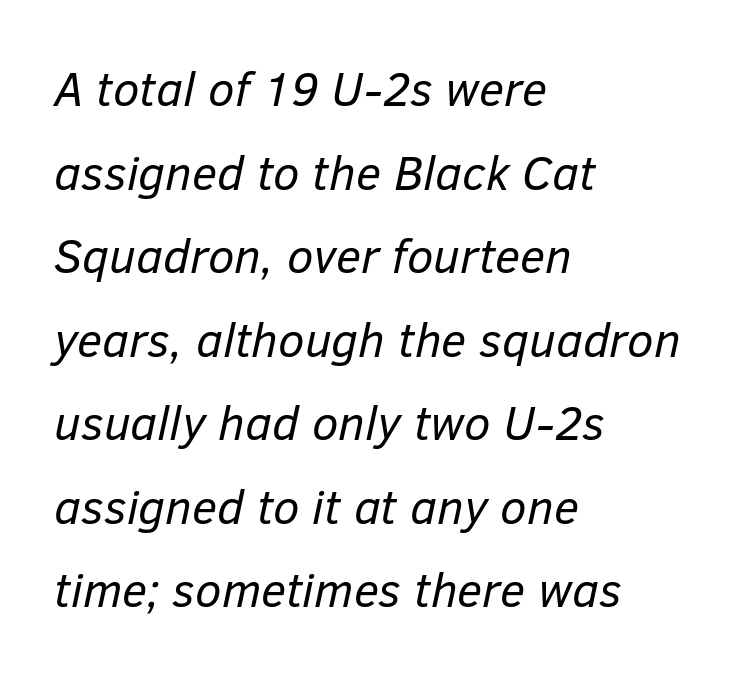
The image shows 48 px regular-weight type, italic (leaning right); set left-aligned, line spacing 1.74x, normal letter spacing, not underlined; low stroke contrast and a medium x-height.
